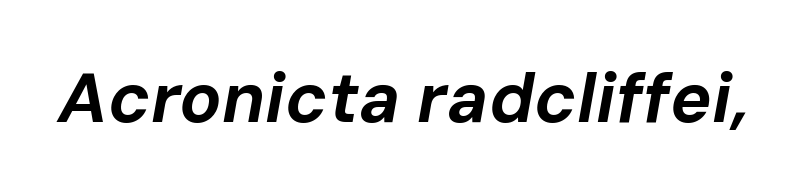
Q: Is the text bold? A: Yes.
Q: Is the text italic (slanted)? A: Yes, it leans right by about 10 degrees.
Q: Is the text underlined? A: No.
Q: Is the spacing between letters normal or unusually wide? A: Normal.
Q: Width (condensed, normal, or wide)? A: Normal.
Q: Stroke contrast? A: Low.
Q: x-height? A: Medium.
Q: Monospaced? A: No.
